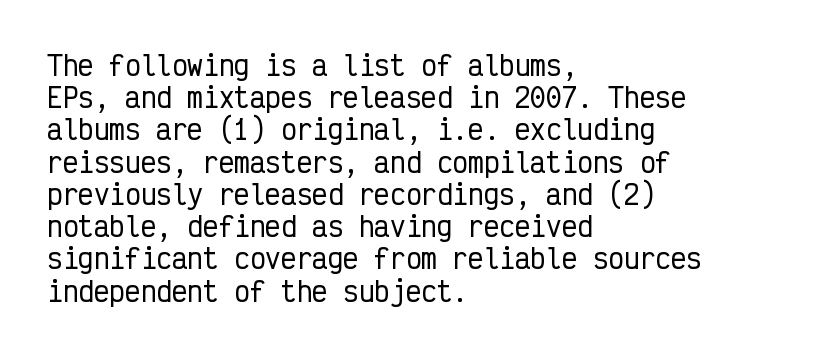
Q: Is the text italic (slanted)? A: No, it is upright.
Q: Is the text underlined? A: No.
Q: How is the paragraph aligned? A: Left-aligned.
Q: Is the spacing between letters normal or unusually wide? A: Normal.
